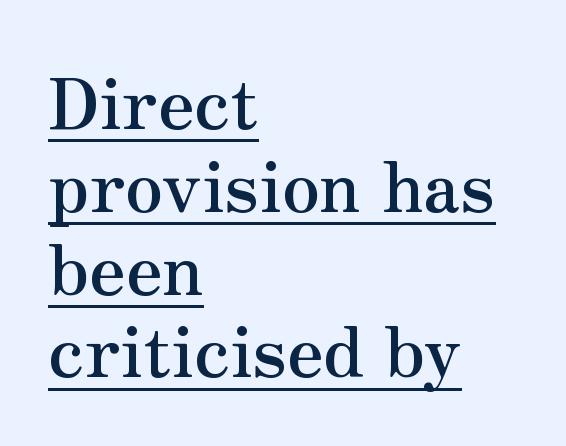
{"serif": "yes", "italic": "no", "bold": "yes", "weight": "semibold", "width": "normal", "stroke_contrast": "medium", "x_height": "small", "monospaced": "no", "underline": "yes", "align": "left", "line_spacing_ratio": 1.2, "letter_spacing": "normal", "letter_spacing_em": 0.0, "glyph_px": 69}
